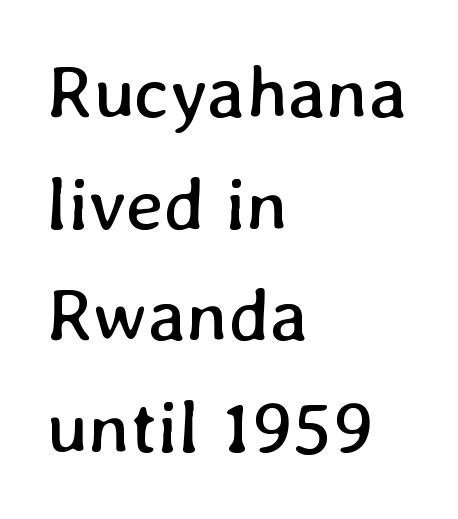
Bold? No — there's no thickening of the strokes. Quick note: underline off. Compared with typical paragraphs, the rows here are spaced about the same. Typeset ragged right — the left edge is the straight one. Does extra space separate the letters? No, they use regular spacing.
